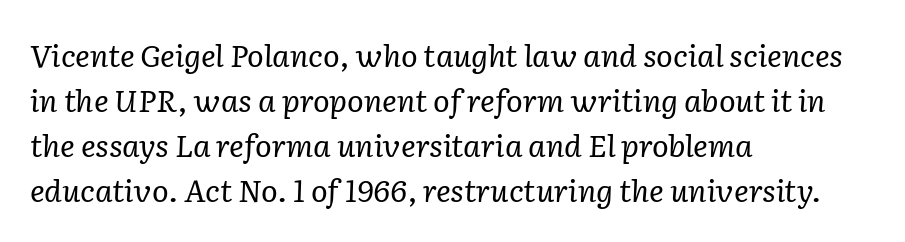
Q: Is the text bold? A: No.
Q: Is the text italic (slanted)? A: Yes, it leans right by about 2 degrees.
Q: Is the typeface a serif or a sans-serif typeface? A: Serif.
Q: Is the text underlined? A: No.
Q: How is the paragraph aligned? A: Left-aligned.
Q: Is the spacing between letters normal or unusually wide? A: Normal.
Q: Is the spacing between lines tight, normal or loose? A: Normal.
Q: Width (condensed, normal, or wide)? A: Normal.
Q: Stroke contrast? A: Low.
Q: x-height? A: Medium.
Q: Monospaced? A: No.
